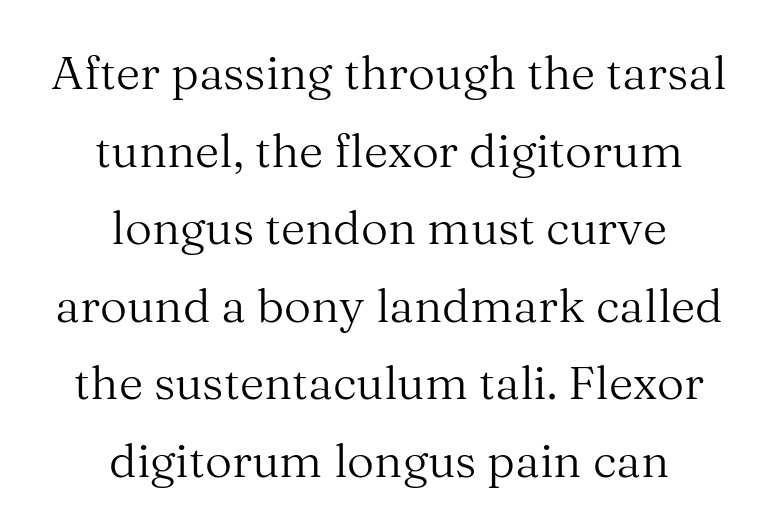
{"serif": "yes", "italic": "no", "bold": "no", "weight": "regular", "width": "normal", "stroke_contrast": "medium", "x_height": "medium", "monospaced": "no", "underline": "no", "align": "center", "line_spacing": "normal", "line_spacing_ratio": 1.65, "letter_spacing": "normal", "letter_spacing_em": 0.0, "glyph_px": 47}
